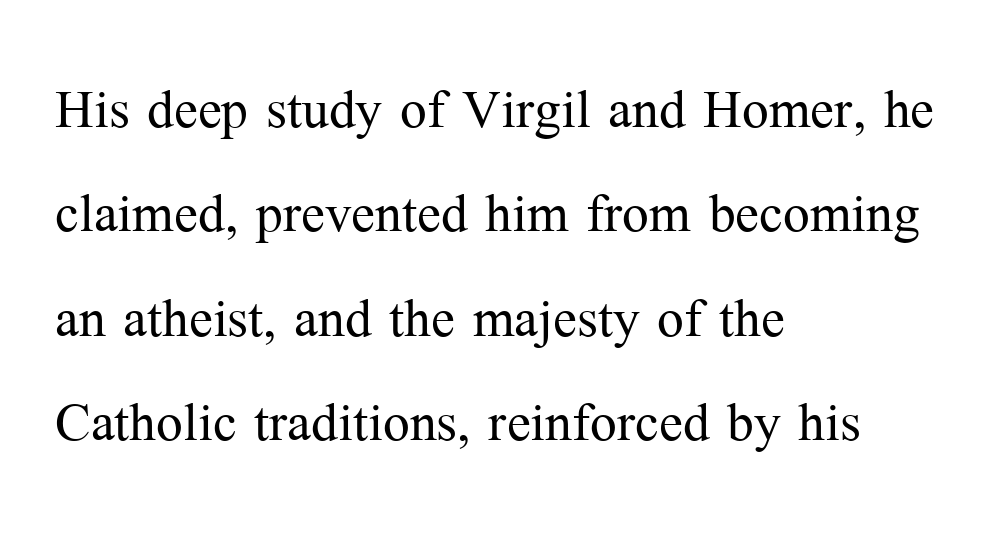
Q: Is the text bold? A: No.
Q: Is the text italic (slanted)? A: No, it is upright.
Q: Is the typeface a serif or a sans-serif typeface? A: Serif.
Q: Is the text underlined? A: No.
Q: How is the paragraph aligned? A: Left-aligned.
Q: Is the spacing between letters normal or unusually wide? A: Normal.
Q: Is the spacing between lines tight, normal or loose? A: Normal.
Q: Width (condensed, normal, or wide)? A: Normal.
Q: Stroke contrast? A: Medium.
Q: x-height? A: Medium.
Q: Monospaced? A: No.
